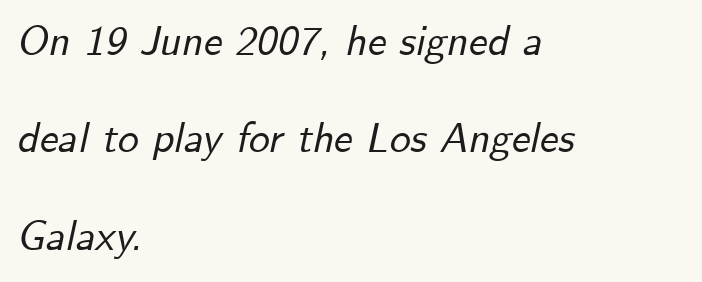
No extra tracking has been applied to these lines. Words float on clear page, feet unadorned. Emphasis-style slanted type is in use. This rendering uses left alignment, leaving the right contour irregular. Interline gaps are noticeably wide in this sample.
